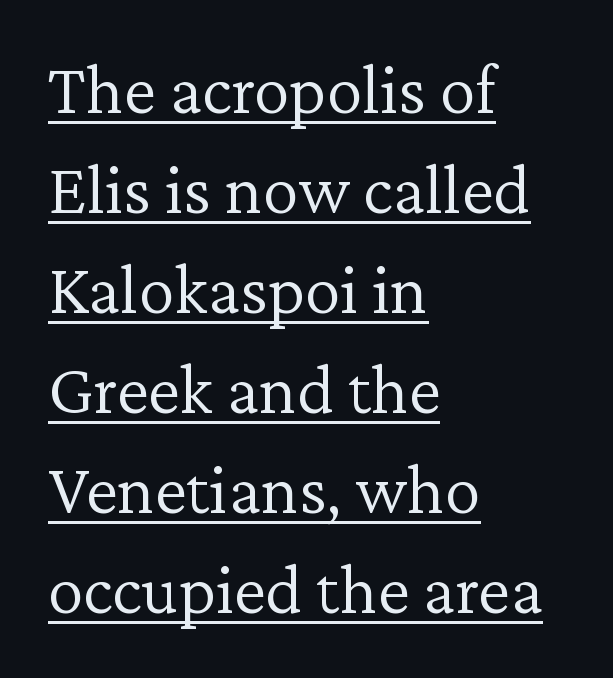
{"serif": "yes", "italic": "no", "bold": "no", "weight": "light", "width": "normal", "stroke_contrast": "low", "x_height": "medium", "monospaced": "no", "underline": "yes", "align": "left", "line_spacing": "normal", "line_spacing_ratio": 1.39, "letter_spacing": "normal", "letter_spacing_em": 0.0, "glyph_px": 72}
